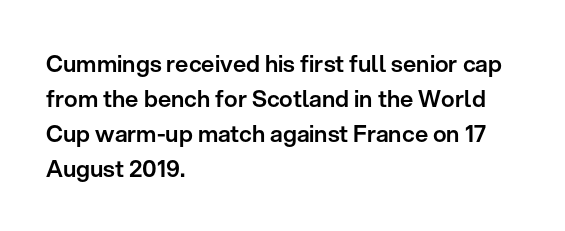
Q: Is the text italic (slanted)? A: No, it is upright.
Q: Is the text underlined? A: No.
Q: How is the paragraph aligned? A: Left-aligned.
Q: Is the spacing between letters normal or unusually wide? A: Normal.
Q: Is the spacing between lines tight, normal or loose? A: Normal.
